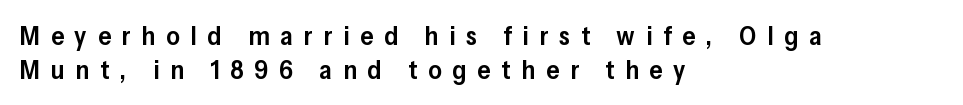
Q: Is the text bold? A: Semi-bold.
Q: Is the text italic (slanted)? A: No, it is upright.
Q: Is the text underlined? A: No.
Q: How is the paragraph aligned? A: Left-aligned.
Q: Is the spacing between letters normal or unusually wide? A: Unusually wide.
Q: Is the spacing between lines tight, normal or loose? A: Normal.
